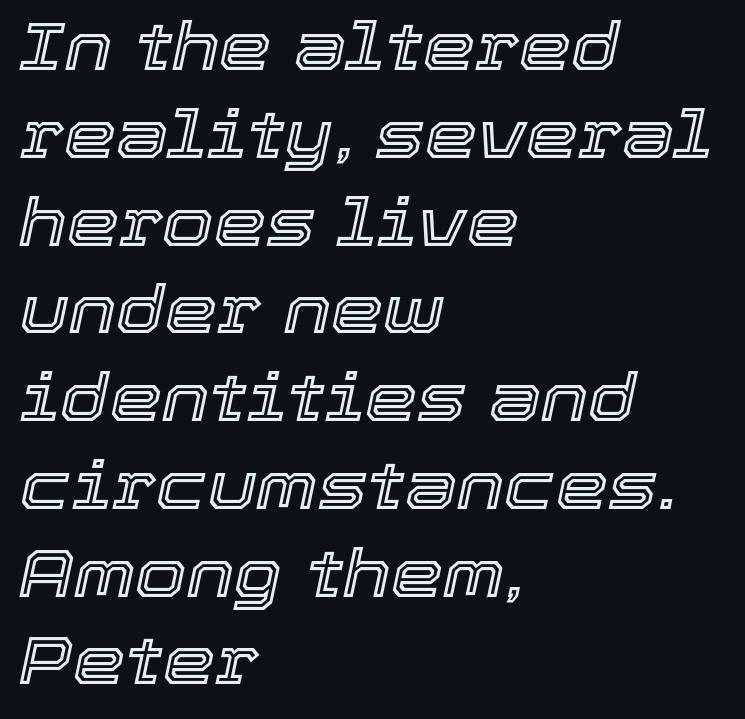
Does the lettering tilt? It does — this is italic. What stands out about the letter spacing? Nothing — it is the standard amount. The specimen omits any rule beneath the text block's lines. Line beginnings align vertically; line endings do not. Summary of vertical rhythm: regular, with standard interline spacing. You could not count columns in this text — the font is proportionally spaced.
